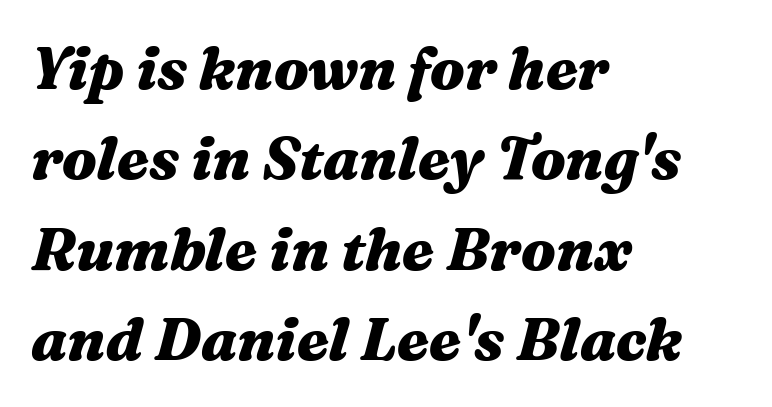
Spacing verdict: proportional, widths tailored to each character. Italic: yes, the glyphs are oblique. Horizontally, the lines are justified to the leading edge only. Look at the stroke-to-counter ratio: heavy, a bold. Words appear dense and cohesive because spacing is normal.
